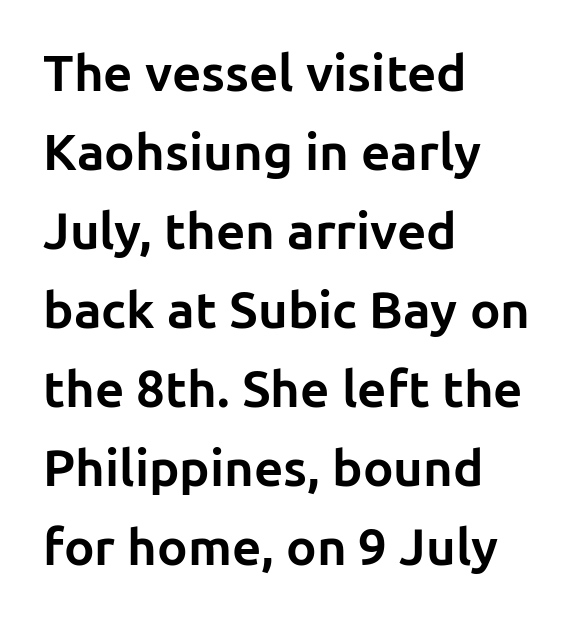
The image shows 51 px bold sans-serif type, upright; set left-aligned, normal line spacing (1.55x), normal letter spacing, not underlined; low stroke contrast and a medium x-height.
